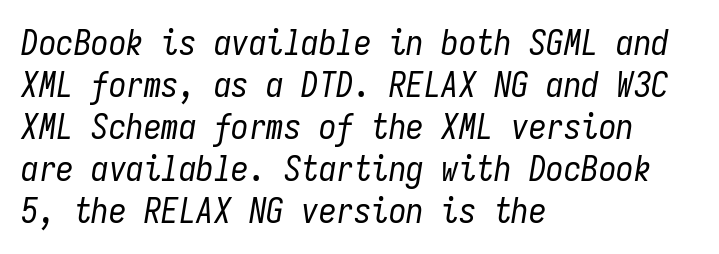
The image shows 35 px regular-weight, condensed type, italic (leaning right), monospaced; set left-aligned, line spacing 1.2x, normal letter spacing, not underlined; low stroke contrast and a medium x-height.
